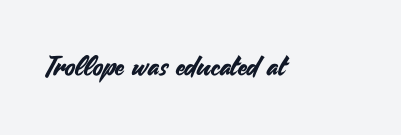
{"underline": "no", "letter_spacing": "normal", "letter_spacing_em": 0.0, "glyph_px": 27}
